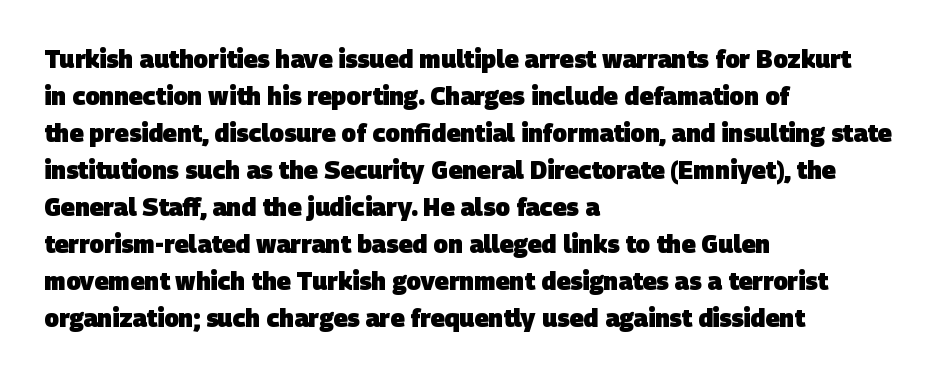
Caption: bold face, heavy strokes. The space between consecutive lines is moderate. A student would call this left alignment; a typographer would say flush left, rag right. Just letters on the line, the space beneath them empty.
